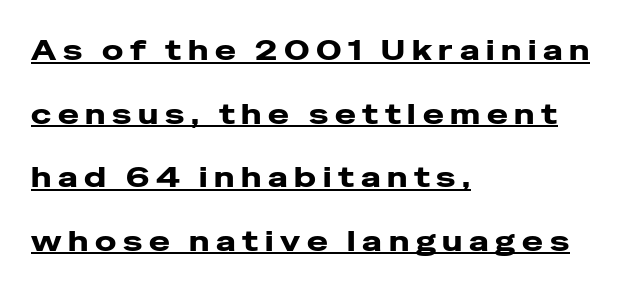
The image shows 28 px heavy, wide sans-serif type, upright; set left-aligned, loose line spacing (2.27x), unusually wide letter spacing (+0.24 em), underlined; low stroke contrast and a medium x-height.
